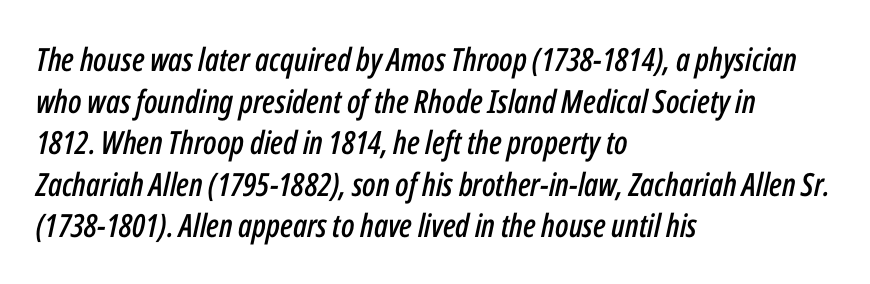
One-word summary of the alignment: left. Unmarked baselines from the first word to the last. Note the varied advance widths — an 'i' is clearly narrower than an 'm'. How would I describe the line gaps? Plain and ordinary.
